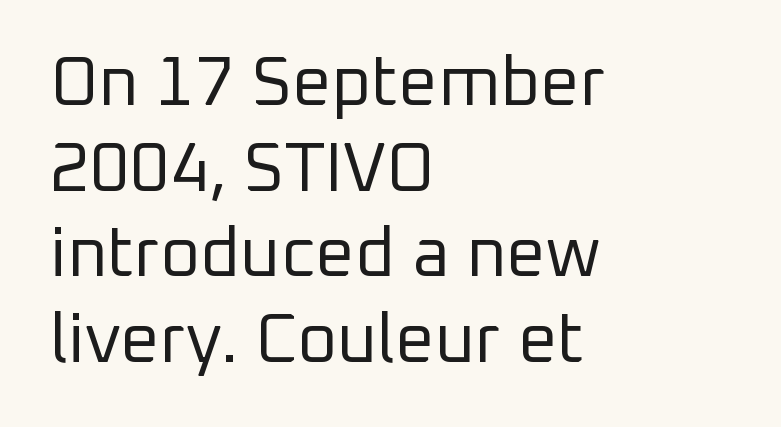
Q: Is the text bold? A: No.
Q: Is the text italic (slanted)? A: No, it is upright.
Q: Is the typeface a serif or a sans-serif typeface? A: Sans-serif.
Q: Is the text underlined? A: No.
Q: How is the paragraph aligned? A: Left-aligned.
Q: Is the spacing between letters normal or unusually wide? A: Normal.
Q: Width (condensed, normal, or wide)? A: Normal.
Q: Stroke contrast? A: Low.
Q: x-height? A: Medium.
Q: Monospaced? A: No.
